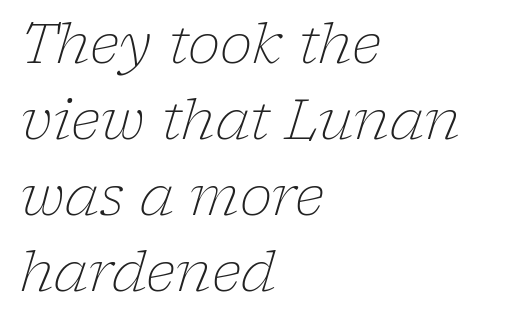
The face used here has a pronounced slope to its letters. Weight: regular or lighter. The zone under the glyphs is completely vacant. In terms of letterspacing, this is plain default setting.
